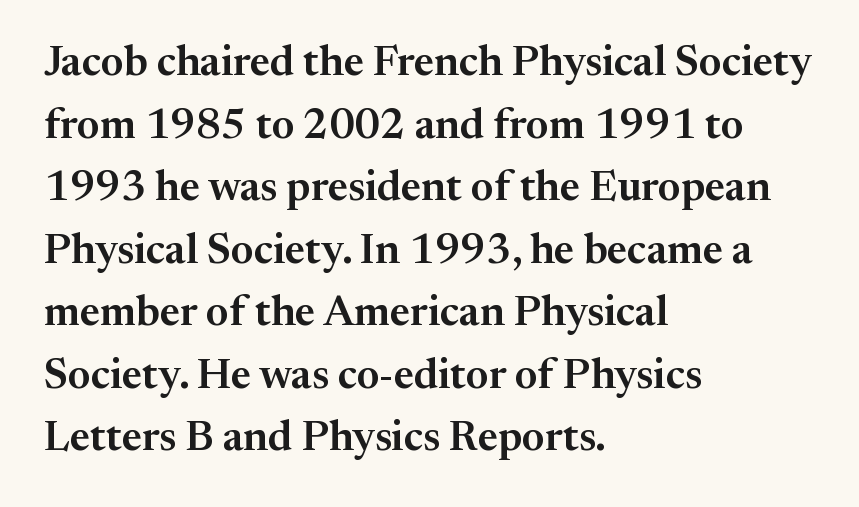
The lettering stays uniformly vertical, giving the passage a roman look. Are there feet on the stems? There are — it's a serif. Glance below the letters and you will spot only blank space. Characters follow at the spacing the type designer built in. The space between consecutive lines is moderate.
